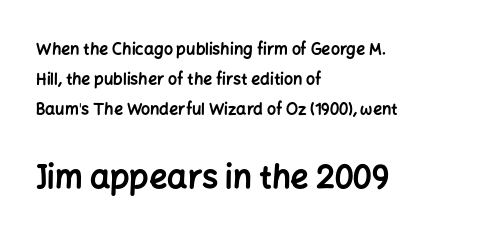
The specimen reads as upright at a glance. You'd pick this weight for a headline — it's a proper bold. The face used here is rendered with its standard letterfit. Character widths vary here, with narrow letters taking less room than wide ones. Size contrast runs from small at the top to large at the bottom. The baseline area is clear.
